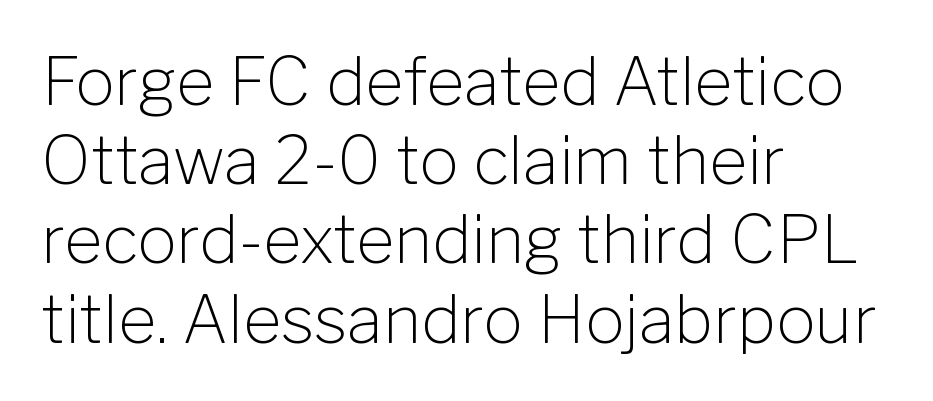
{"serif": "no", "italic": "no", "bold": "no", "weight": "light", "width": "normal", "stroke_contrast": "low", "x_height": "medium", "monospaced": "no", "underline": "no", "align": "left", "line_spacing_ratio": 1.2, "letter_spacing": "normal", "letter_spacing_em": 0.0, "glyph_px": 66}
